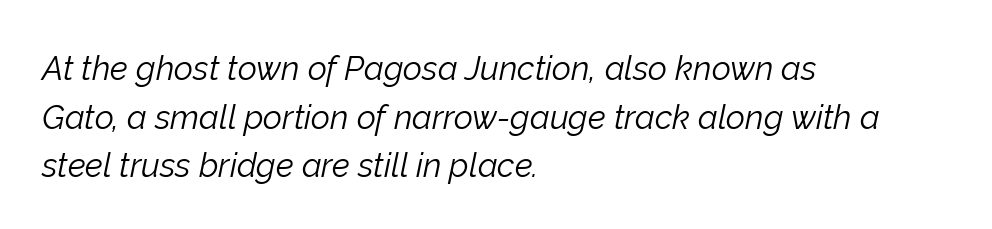
The image shows 33 px light type, italic (leaning right); set left-aligned, normal line spacing (1.47x), normal letter spacing, not underlined; low stroke contrast and a medium x-height.
